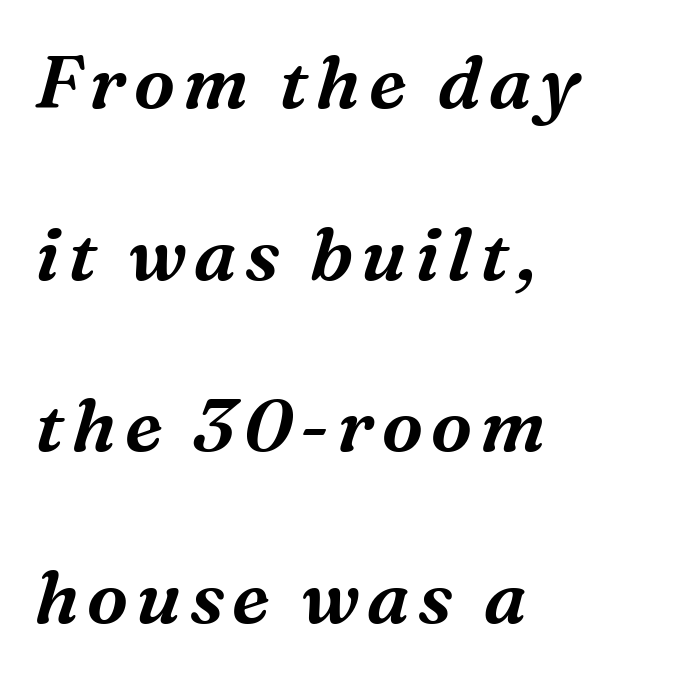
{"serif": "yes", "italic": "yes", "lean": "right", "slant_degrees": 16, "width": "normal", "stroke_contrast": "medium", "x_height": "medium", "monospaced": "no", "underline": "no", "align": "left", "line_spacing": "loose", "line_spacing_ratio": 2.32, "glyph_px": 74}
